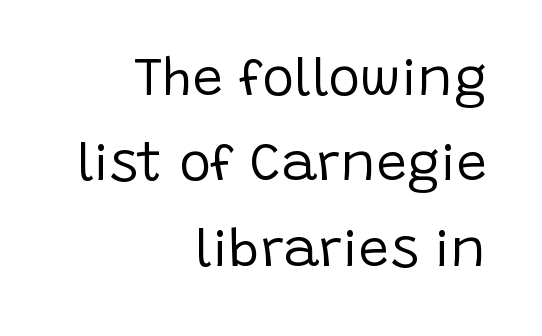
The image shows 54 px regular-weight sans-serif type, upright; set right-aligned, normal line spacing (1.58x), normal letter spacing, not underlined; low stroke contrast and a large x-height.
